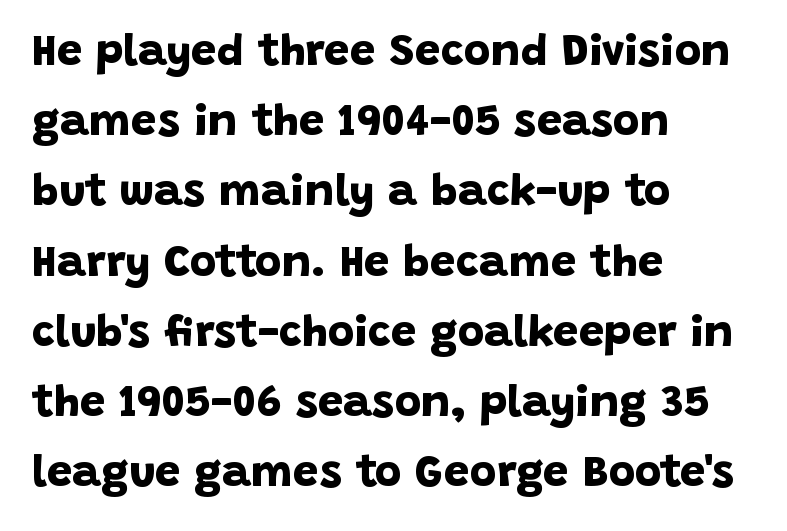
The image shows 45 px bold sans-serif type; set left-aligned, normal line spacing (1.56x), normal letter spacing, not underlined; low stroke contrast and a large x-height.
